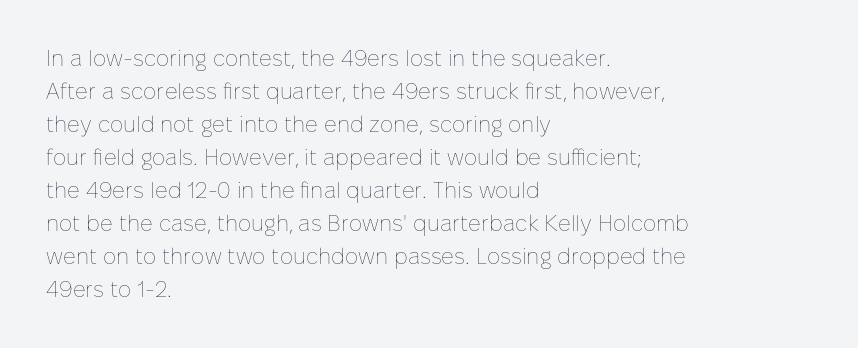
The image shows 22 px text type, upright; set left-aligned, normal line spacing (1.5x), normal letter spacing, not underlined.
